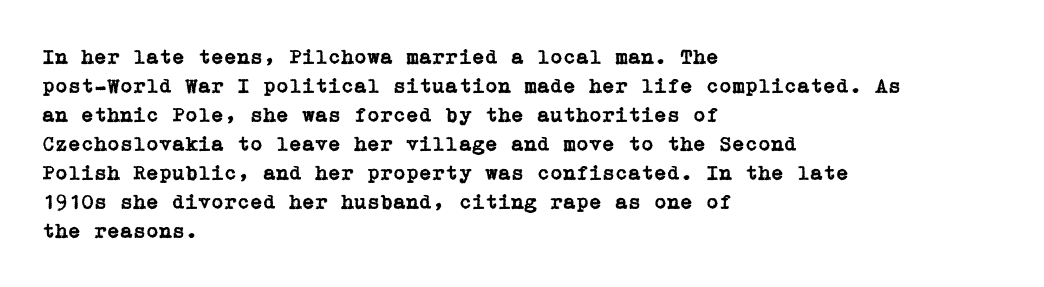
Does the leading feel generous? No, just average. Nobody touched the tracking dial on this one. This is the regular roman posture of the typeface. Visually the block forms a straight wall on the left and a jagged coastline on the right.
